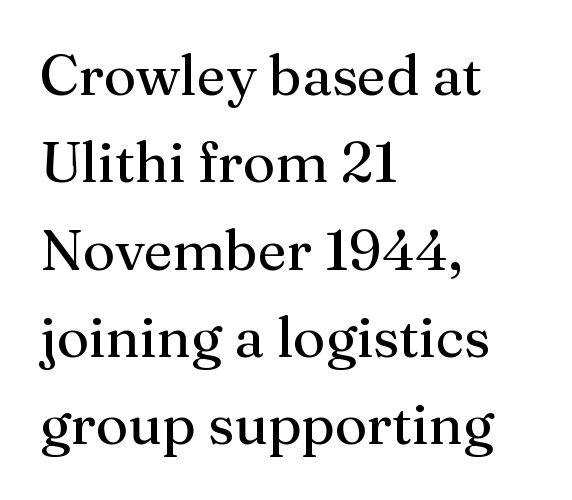
The image shows 56 px regular-weight serif type, upright; set left-aligned, normal line spacing (1.56x), normal letter spacing, not underlined; medium stroke contrast and a medium x-height.
